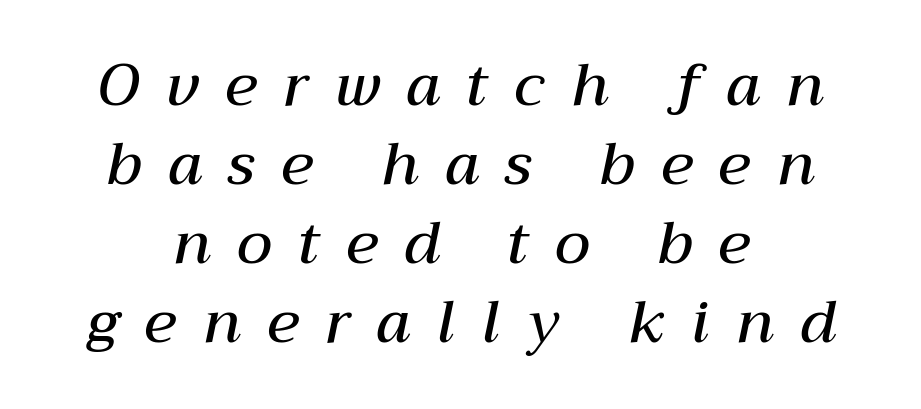
These lines were composed using italics. Stroke thickness is moderately raised; the sample reads as semibold. Line starts and ends both wander, symmetrically. The gap between lines stays unmarked. The gaps between neighbouring characters are conspicuously large.
